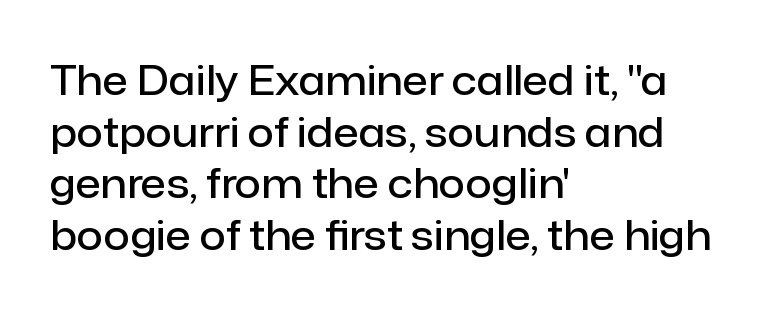
The image shows 41 px semibold sans-serif type, upright; set left-aligned, normal line spacing (1.26x), normal letter spacing, not underlined; low stroke contrast and a medium x-height.
